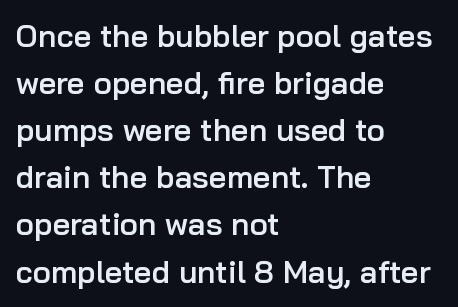
The image shows 31 px semibold sans-serif type, upright; set left-aligned, normal line spacing (1.52x), normal letter spacing, not underlined; low stroke contrast and a medium x-height.
